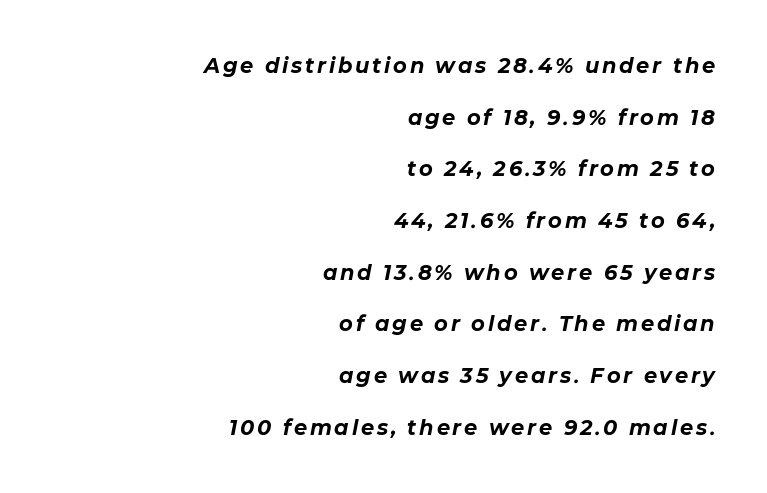
Does the lettering tilt? It does — this is italic. Baseline-to-baseline distance is far greater than the letter height. The string is rendered with underlining switched off. A dark, heavy texture on the line: the type is bold. One-word summary of the alignment: right.
